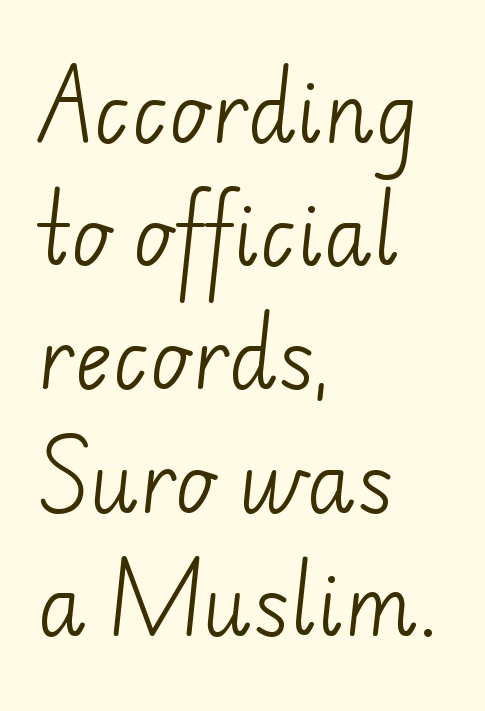
Q: Is the text bold? A: No.
Q: Is the typeface a serif or a sans-serif typeface? A: Sans-serif.
Q: Is the text underlined? A: No.
Q: How is the paragraph aligned? A: Left-aligned.
Q: Is the spacing between letters normal or unusually wide? A: Normal.
Q: Is the spacing between lines tight, normal or loose? A: Normal.
Q: Width (condensed, normal, or wide)? A: Normal.
Q: Stroke contrast? A: Low.
Q: x-height? A: Small.
Q: Monospaced? A: No.
